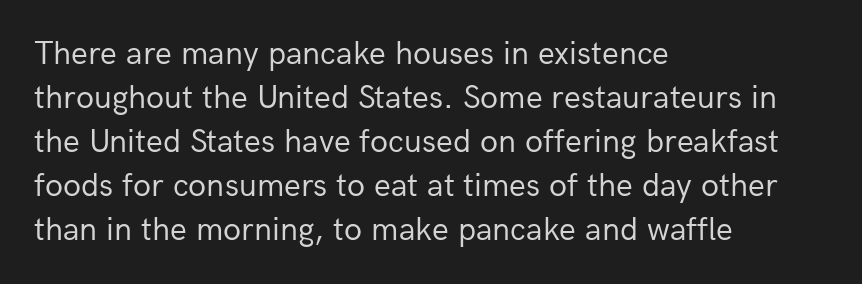
{"serif": "no", "italic": "no", "bold": "no", "weight": "regular", "width": "normal", "stroke_contrast": "low", "x_height": "medium", "monospaced": "no", "underline": "no", "align": "left", "line_spacing": "normal", "line_spacing_ratio": 1.33, "letter_spacing": "normal", "letter_spacing_em": 0.0, "glyph_px": 33}
